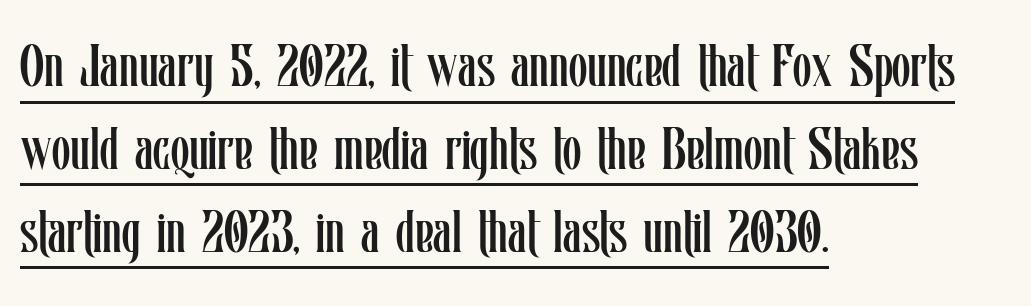
{"italic": "no", "bold": "no", "weight": "regular", "width": "condensed", "stroke_contrast": "low", "x_height": "medium", "monospaced": "no", "underline": "yes", "align": "left", "line_spacing": "normal", "line_spacing_ratio": 1.38, "letter_spacing": "normal", "letter_spacing_em": 0.0, "glyph_px": 60}
